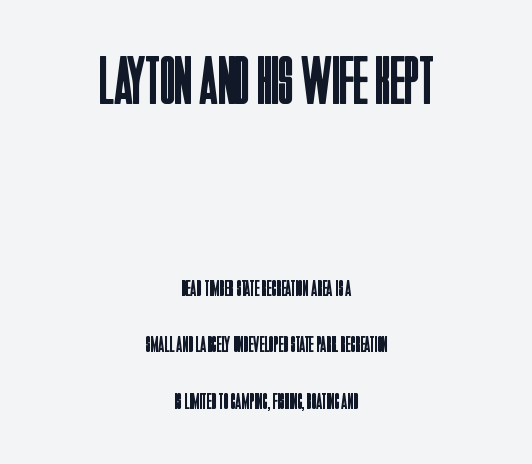
The image shows 69 px regular-weight, condensed sans-serif type, upright; set centered, loose line spacing (2.47x), normal letter spacing, not underlined; the first (top) block is 3.0x larger; low stroke contrast and a large x-height.
